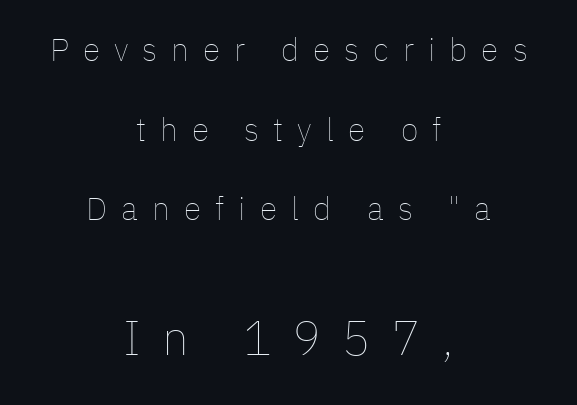
These lines have a slow, spaced-out rhythm from letter to letter. Casual observation: everything's sitting right in the middle. Reading down the column, the eye jumps a long way to each next line. The letters advance in unequal steps, a hallmark of proportional type.
